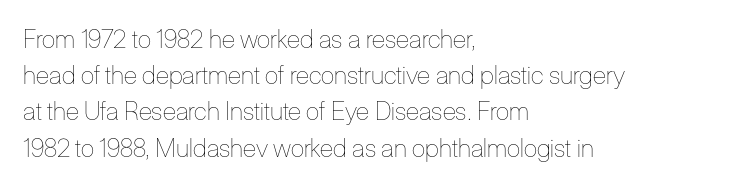
The image shows 25 px text type, upright; set left-aligned, normal line spacing (1.45x), normal letter spacing, not underlined.
